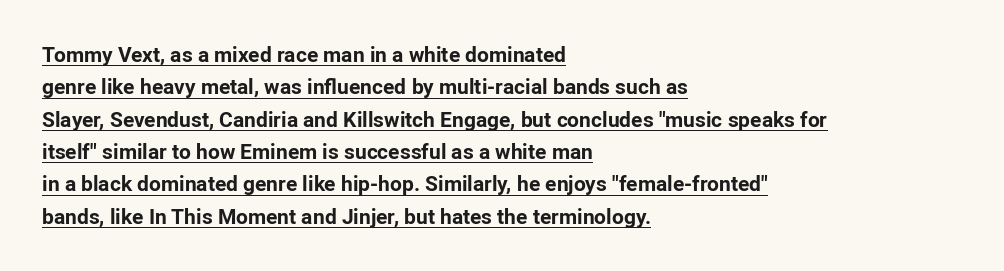
The image shows 21 px bold type, upright; set left-aligned, normal line spacing (1.54x), normal letter spacing, underlined.
